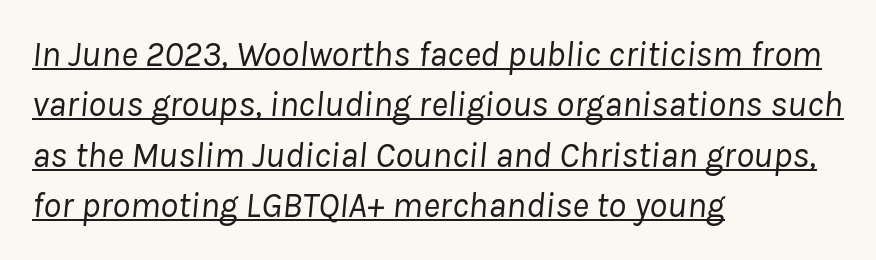
Unbolded letterforms with no extra heft. Caption: lettering with a line underneath. The letters sit at their default tracking, neither squeezed nor spread. Line spacing here is normal.
